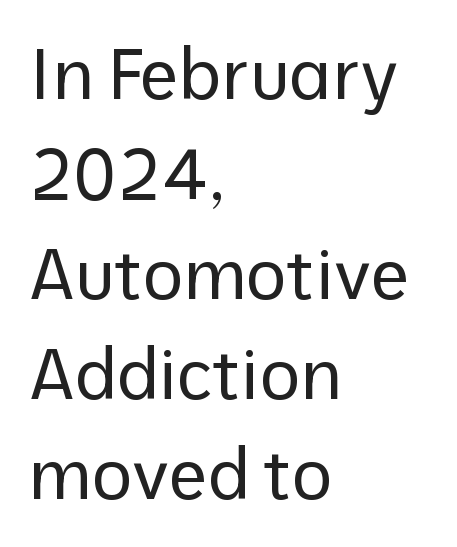
The image shows 70 px regular-weight sans-serif type, upright; set left-aligned, normal line spacing (1.43x), normal letter spacing, not underlined; low stroke contrast and a medium x-height.
